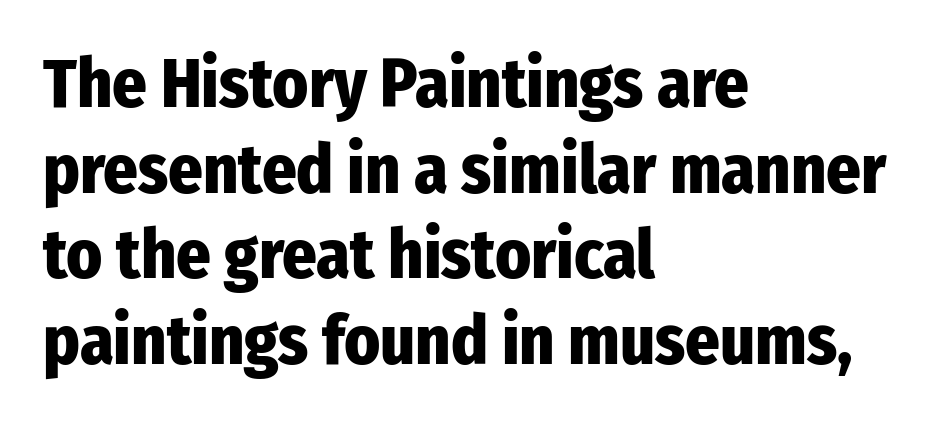
The image shows 68 px heavy, condensed sans-serif type, upright; set left-aligned, normal line spacing (1.26x), normal letter spacing, not underlined; low stroke contrast and a medium x-height.
